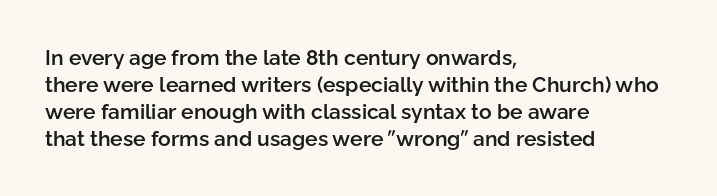
{"italic": "no", "bold": "semi", "underline": "no", "align": "left", "line_spacing": "normal", "line_spacing_ratio": 1.28, "letter_spacing": "normal", "letter_spacing_em": 0.0, "glyph_px": 21}
